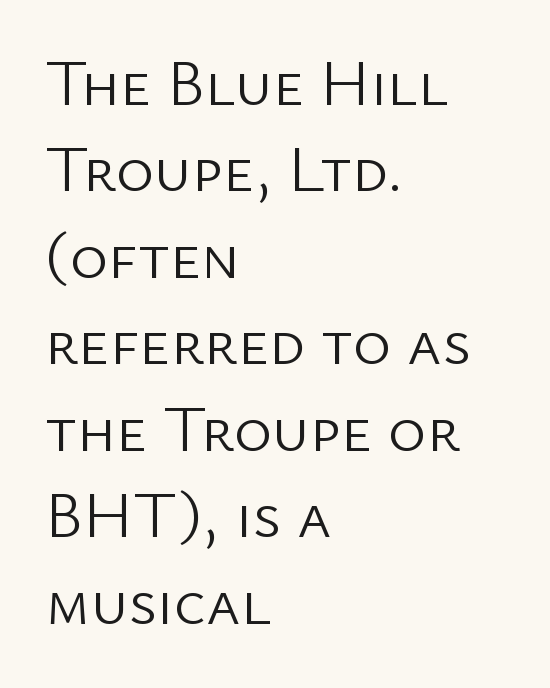
{"serif": "no", "italic": "no", "bold": "no", "weight": "light", "width": "normal", "stroke_contrast": "low", "x_height": "medium", "monospaced": "no", "underline": "no", "align": "left", "line_spacing": "normal", "line_spacing_ratio": 1.33, "letter_spacing": "normal", "letter_spacing_em": 0.0, "glyph_px": 65}
